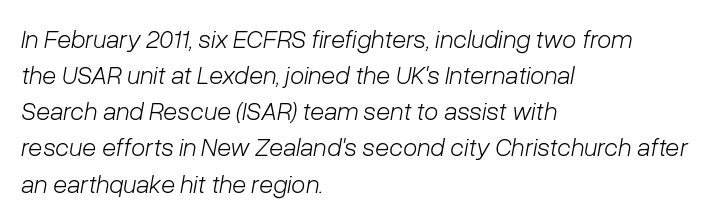
Leading matches the norm, producing a regular column. An italicized treatment has been applied to the whole sample. This sample uses plain, unmodified letter spacing. The ragged edge is on the right, which tells us the setting is flush left.
